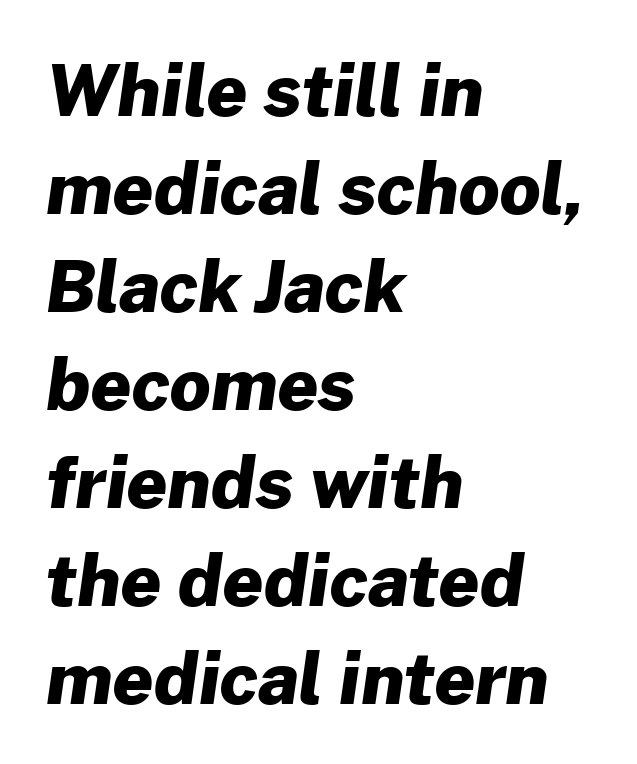
Q: Is the text bold? A: Yes.
Q: Is the typeface a serif or a sans-serif typeface? A: Sans-serif.
Q: Is the text underlined? A: No.
Q: How is the paragraph aligned? A: Left-aligned.
Q: Is the spacing between letters normal or unusually wide? A: Normal.
Q: Is the spacing between lines tight, normal or loose? A: Normal.
Q: Width (condensed, normal, or wide)? A: Normal.
Q: Stroke contrast? A: Low.
Q: x-height? A: Medium.
Q: Monospaced? A: No.
